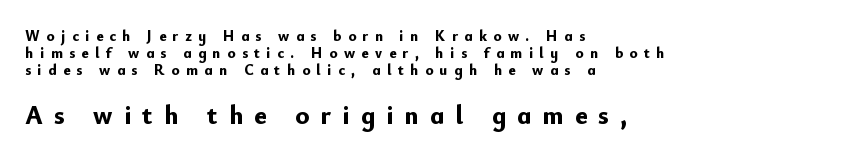
The image shows 26 px bold type, upright; set left-aligned, tight line spacing (1.12x), unusually wide letter spacing (+0.43 em), not underlined; the second (bottom) block is 1.73x larger.
